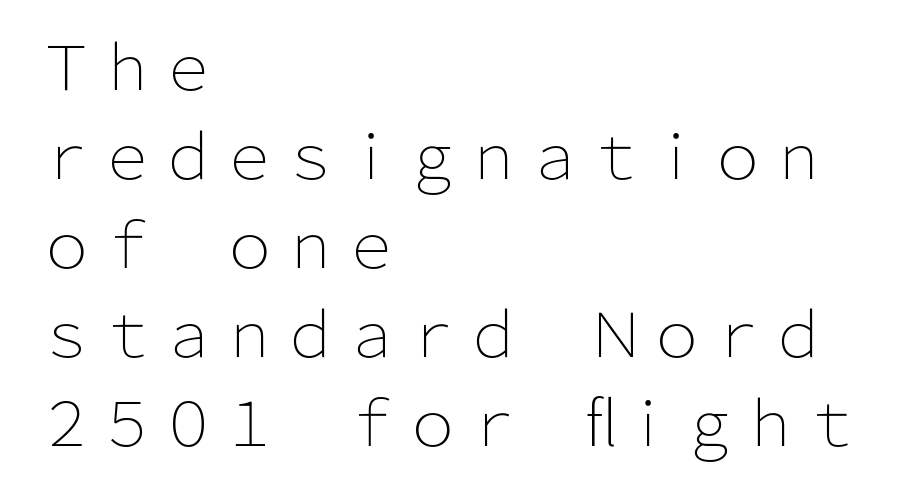
The image shows 61 px light sans-serif type, upright; set left-aligned, normal line spacing (1.46x), normal letter spacing, not underlined; low stroke contrast and a medium x-height.
